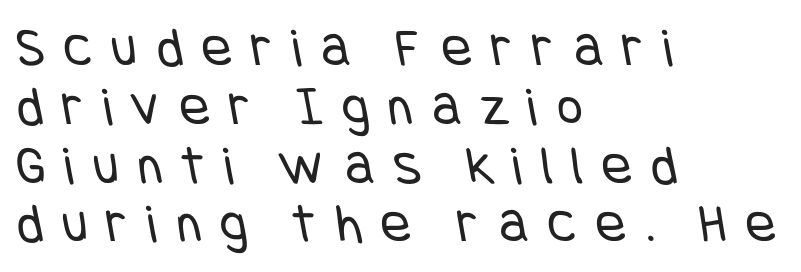
{"serif": "no", "bold": "no", "weight": "regular", "width": "condensed", "stroke_contrast": "low", "x_height": "large", "underline": "no", "align": "left", "line_spacing": "tight", "line_spacing_ratio": 1.05, "letter_spacing": "wide", "letter_spacing_em": 0.35, "glyph_px": 56}
